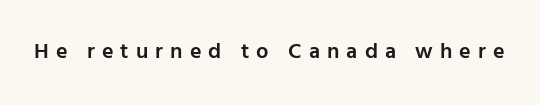
Inter-character spacing is expanded well beyond the font's built-in metrics. Just letters on the line, the space beneath them empty. Posture: vertical. Stems and bowls a touch heavier than normal — semibold.
